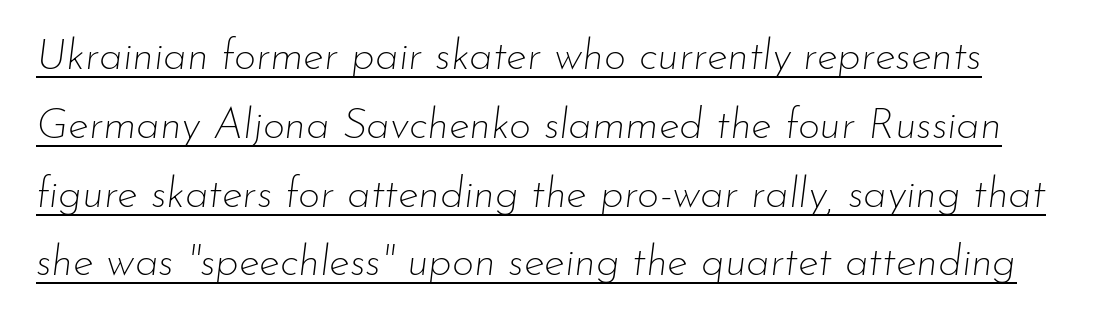
{"italic": "yes", "lean": "right", "slant_degrees": 7, "bold": "no", "weight": "thin", "width": "normal", "stroke_contrast": "low", "x_height": "small", "monospaced": "no", "underline": "yes", "line_spacing": "normal", "line_spacing_ratio": 1.6, "letter_spacing": "normal", "letter_spacing_em": 0.0, "glyph_px": 43}
